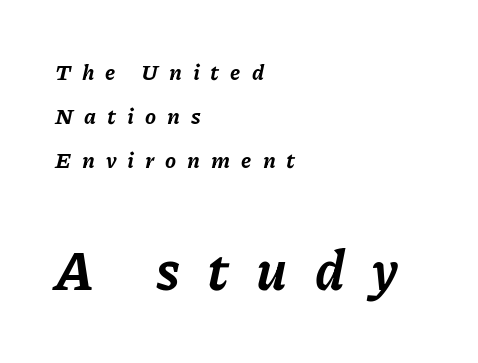
Q: Is the text bold? A: Yes.
Q: Is the text italic (slanted)? A: Yes, it leans right by about 11 degrees.
Q: Is the text underlined? A: No.
Q: How is the paragraph aligned? A: Left-aligned.
Q: Is the spacing between letters normal or unusually wide? A: Unusually wide.
Q: Is the spacing between lines tight, normal or loose? A: Loose.
Q: Which block of text is set in a larger size, the first (top) or the second (bottom)? A: The second (bottom) one.
Q: Width (condensed, normal, or wide)? A: Normal.
Q: Stroke contrast? A: Low.
Q: x-height? A: Medium.
Q: Monospaced? A: No.
